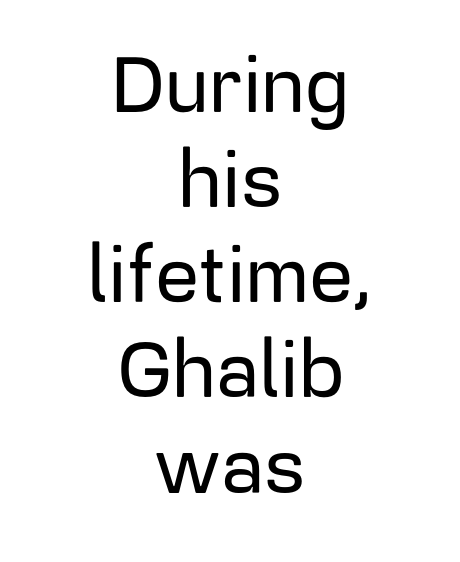
The gaps between neighbouring characters are ordinary and unremarkable. Short and long lines alike share a common midpoint. Nothing sits at the stroke ends, so this counts as sans-serif. Ascenders rise straight up at ninety degrees. Each letter keeps its own natural width here, so spacing adapts to shape. Any mark beneath the type? The region is blank.
